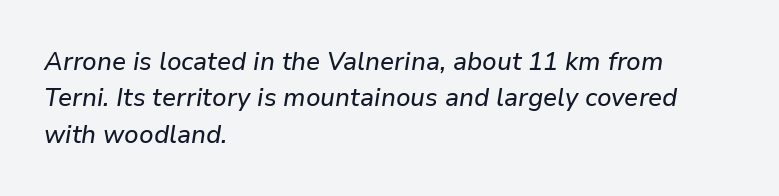
The glyphs look as if they've been sheared to an angle. The foot of each line stays bare and open. The designer left line spacing at the default. Look at the tracking — it's just the regular setting, nothing added. Casual observation: everything's shoved over to the left.
